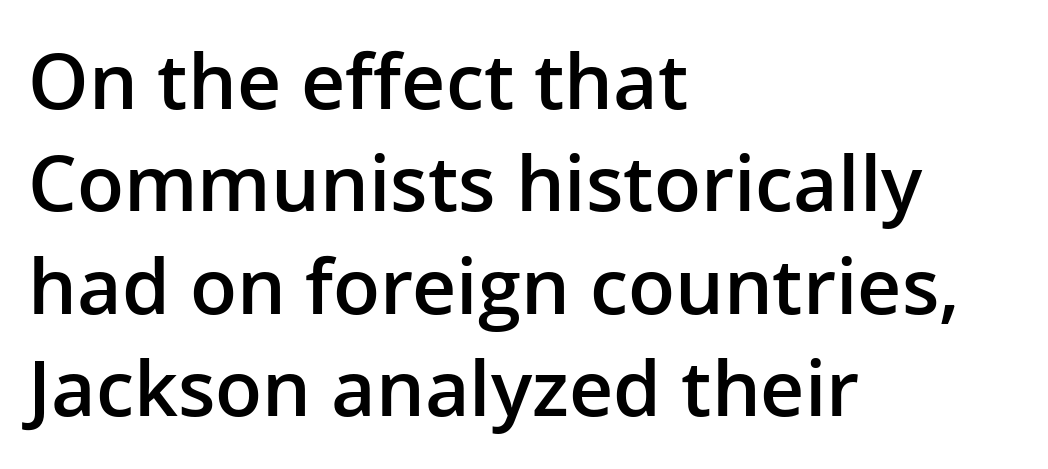
I'd describe the lettering as semibold — firm but not a full bold. Notice how the passage keeps a crisp vertical edge on the left only. Letterform terminals end flat and unadorned throughout the passage. The tracking reads as untouched default to a designer's eye. Successive baselines arrive at the customary interval. Each letter keeps its own natural width here, so spacing adapts to shape.
